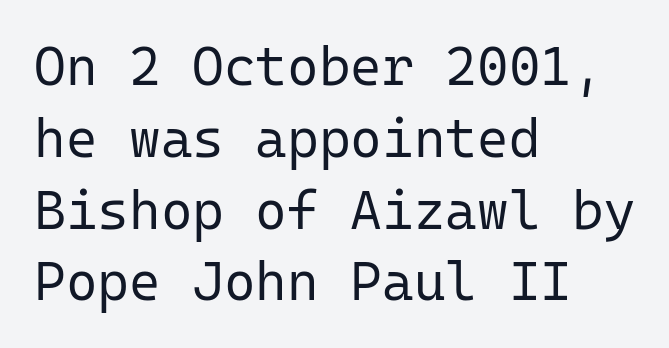
Q: Is the text bold? A: No.
Q: Is the text italic (slanted)? A: No, it is upright.
Q: Is the typeface a serif or a sans-serif typeface? A: Sans-serif.
Q: Is the text underlined? A: No.
Q: How is the paragraph aligned? A: Left-aligned.
Q: Is the spacing between letters normal or unusually wide? A: Normal.
Q: Is the spacing between lines tight, normal or loose? A: Normal.
Q: Width (condensed, normal, or wide)? A: Normal.
Q: Stroke contrast? A: Low.
Q: x-height? A: Medium.
Q: Monospaced? A: Yes.
